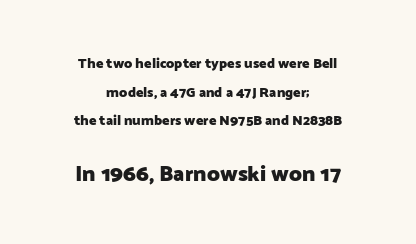
Which of the two is more prominent by size? The second, at the bottom. Nobody touched the tracking dial on this one. Just letters on the line, the space beneath them empty. The letters are bold, with thick, heavy strokes. The space between consecutive lines is lavish. Casual observation: everything's sitting right in the middle.
